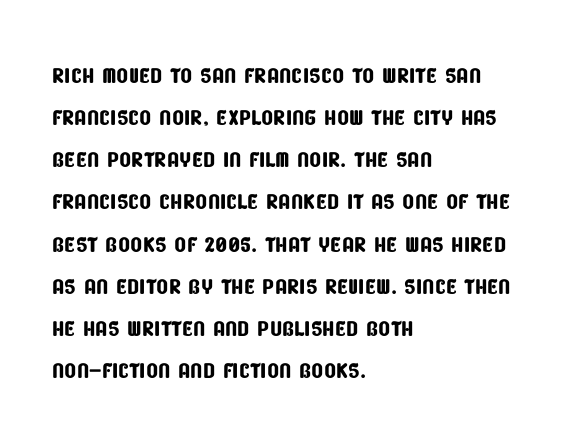
{"serif": "no", "width": "condensed", "stroke_contrast": "low", "x_height": "large", "monospaced": "no", "underline": "no", "align": "left", "line_spacing": "normal", "line_spacing_ratio": 1.36, "letter_spacing": "normal", "letter_spacing_em": 0.0, "glyph_px": 31}
